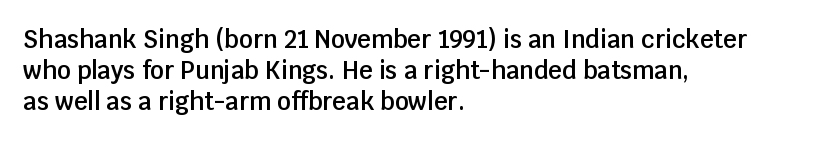
{"italic": "no", "bold": "semi", "underline": "no", "align": "left", "line_spacing": "normal", "line_spacing_ratio": 1.29, "letter_spacing": "normal", "letter_spacing_em": 0.0, "glyph_px": 24}
